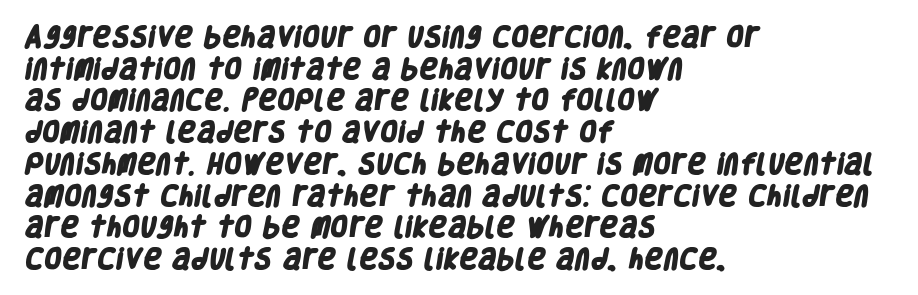
Q: Is the text bold? A: Yes.
Q: Is the text underlined? A: No.
Q: How is the paragraph aligned? A: Left-aligned.
Q: Is the spacing between letters normal or unusually wide? A: Normal.
Q: Is the spacing between lines tight, normal or loose? A: Normal.
